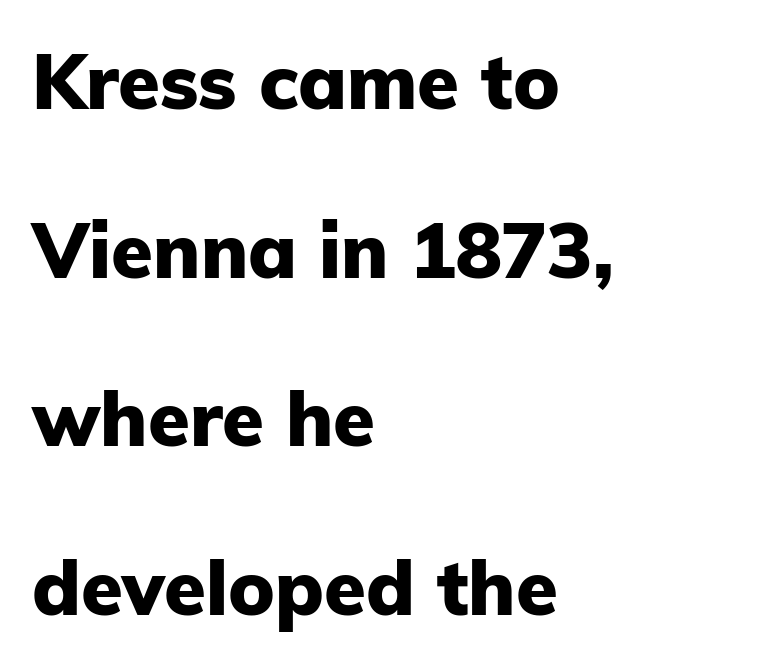
The image shows 76 px heavy sans-serif type, upright; set left-aligned, loose line spacing (2.22x), normal letter spacing, not underlined; low stroke contrast and a medium x-height.
